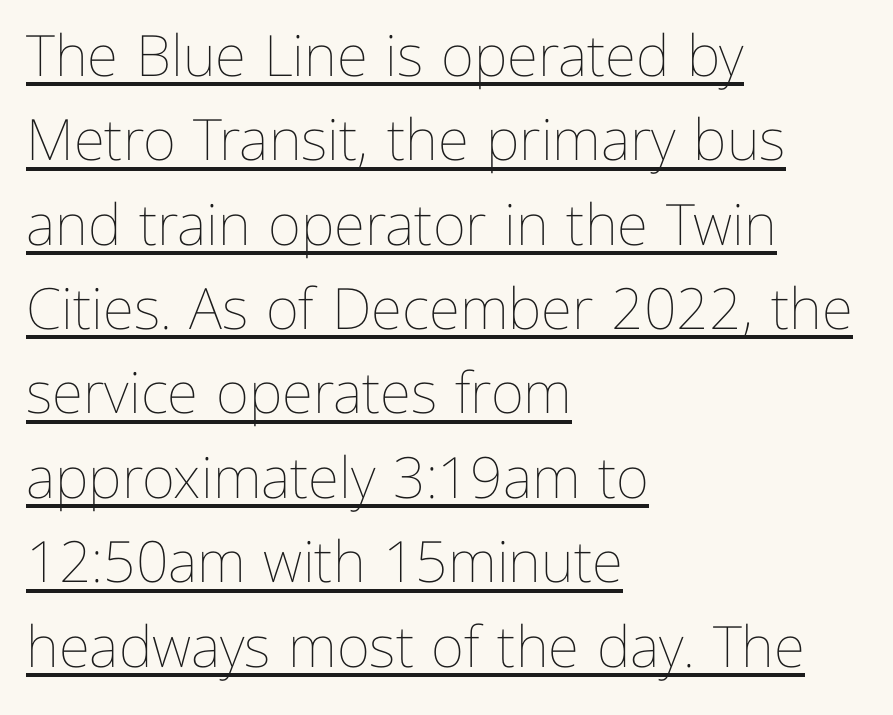
The image shows 57 px thin type, upright; set left-aligned, normal line spacing (1.48x), normal letter spacing, underlined; low stroke contrast and a medium x-height.
